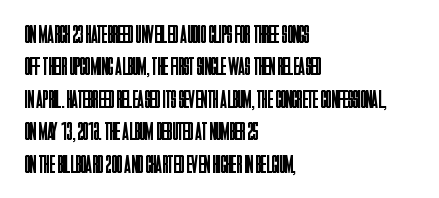
The image shows 25 px text type, upright; set left-aligned, normal line spacing (1.3x), normal letter spacing, not underlined.
